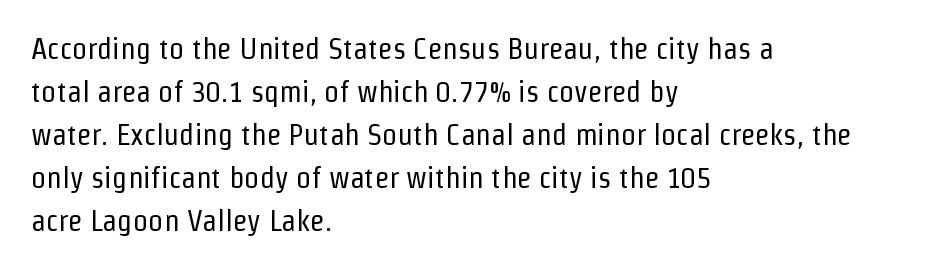
A typesetter would call this proportional, since set widths differ per character. Every stem runs plumb, perpendicular to the baseline. No word sits above an underline. Notice how the passage keeps a crisp vertical edge on the left only.
